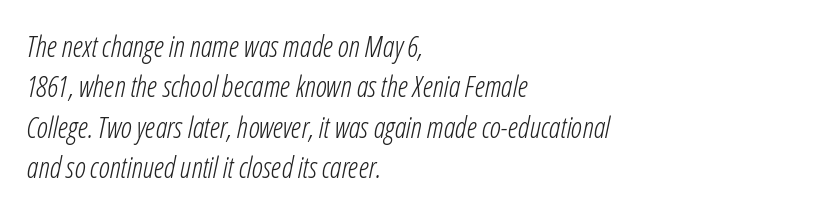
{"italic": "yes", "lean": "right", "slant_degrees": 12, "bold": "no", "weight": "light", "width": "condensed", "stroke_contrast": "low", "x_height": "medium", "monospaced": "no", "underline": "no", "align": "left", "line_spacing": "normal", "line_spacing_ratio": 1.39, "letter_spacing": "normal", "letter_spacing_em": 0.0, "glyph_px": 29}
